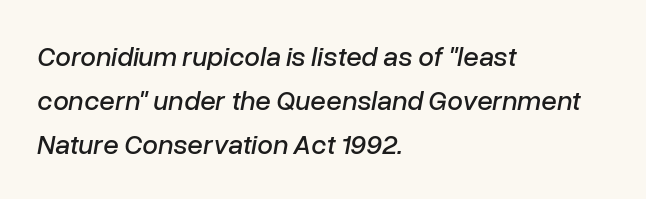
Q: Is the text italic (slanted)? A: Yes, it leans right by about 10 degrees.
Q: Is the text underlined? A: No.
Q: How is the paragraph aligned? A: Left-aligned.
Q: Is the spacing between letters normal or unusually wide? A: Normal.
Q: Is the spacing between lines tight, normal or loose? A: Normal.
Q: Width (condensed, normal, or wide)? A: Normal.
Q: Stroke contrast? A: Low.
Q: x-height? A: Medium.
Q: Monospaced? A: No.
